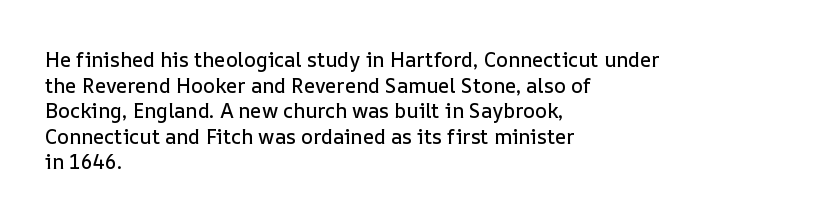
The image shows 20 px text type, upright; set left-aligned, normal line spacing (1.28x), normal letter spacing, not underlined.
